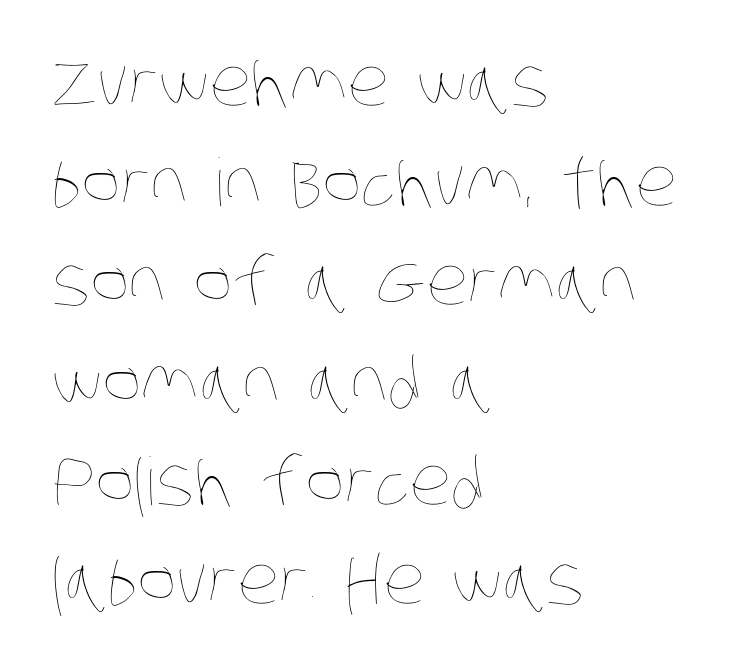
The image shows 66 px thin, condensed type; set left-aligned, normal line spacing (1.51x), normal letter spacing, not underlined; low stroke contrast and a large x-height.
